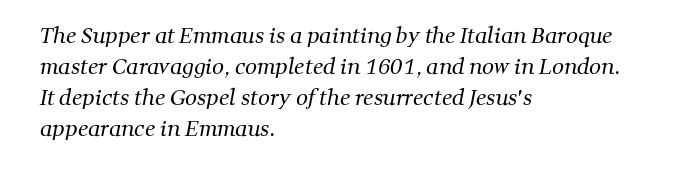
{"bold": "no", "underline": "no", "align": "left", "line_spacing": "normal", "line_spacing_ratio": 1.48, "letter_spacing": "normal", "letter_spacing_em": 0.0, "glyph_px": 21}
